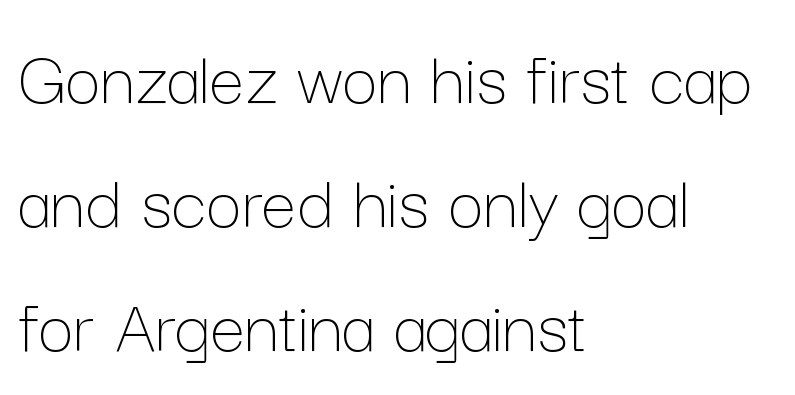
The image shows 79 px thin type, upright; set left-aligned, normal line spacing (1.57x), normal letter spacing, not underlined; low stroke contrast and a medium x-height.
